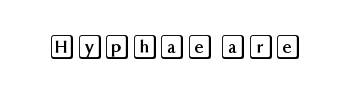
{"italic": "no", "underline": "no", "letter_spacing": "normal", "letter_spacing_em": 0.0, "glyph_px": 25}
